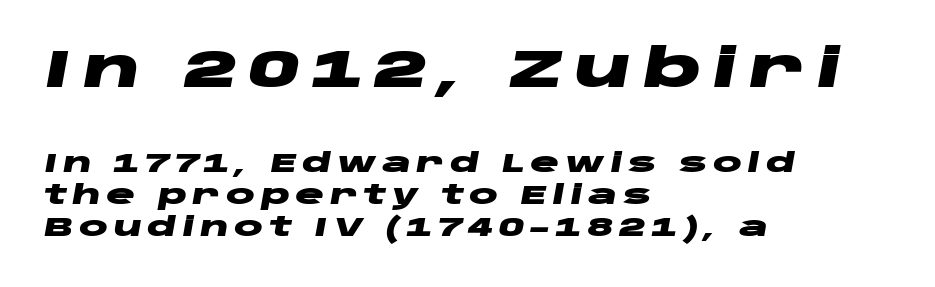
The image shows 54 px heavy, wide type, italic (leaning right); set left-aligned, line spacing 1.17x, unusually wide letter spacing (+0.2 em), not underlined; the first (top) block is 2.0x larger; low stroke contrast and a large x-height.
